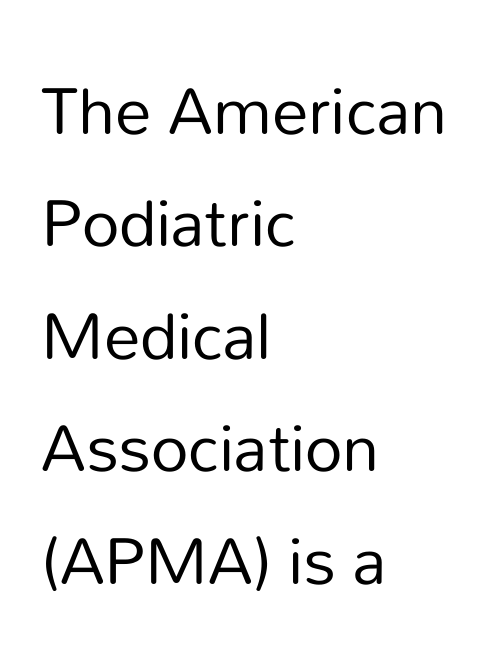
Q: Is the text bold? A: No.
Q: Is the text italic (slanted)? A: No, it is upright.
Q: Is the typeface a serif or a sans-serif typeface? A: Sans-serif.
Q: Is the text underlined? A: No.
Q: How is the paragraph aligned? A: Left-aligned.
Q: Is the spacing between letters normal or unusually wide? A: Normal.
Q: Is the spacing between lines tight, normal or loose? A: Normal.
Q: Width (condensed, normal, or wide)? A: Normal.
Q: Stroke contrast? A: Low.
Q: x-height? A: Medium.
Q: Monospaced? A: No.
